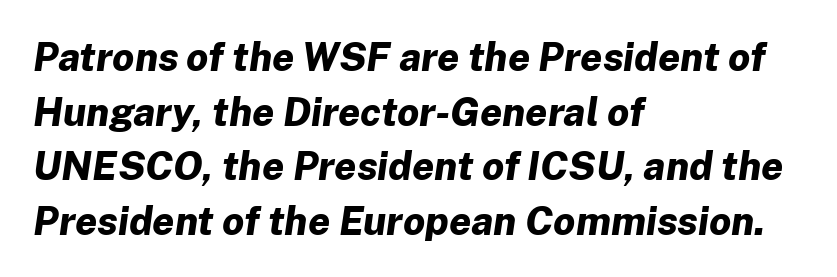
{"italic": "yes", "lean": "right", "slant_degrees": 8, "bold": "yes", "weight": "bold", "width": "normal", "stroke_contrast": "low", "x_height": "medium", "monospaced": "no", "underline": "no", "align": "left", "line_spacing": "normal", "line_spacing_ratio": 1.4, "letter_spacing": "normal", "letter_spacing_em": 0.0, "glyph_px": 39}
